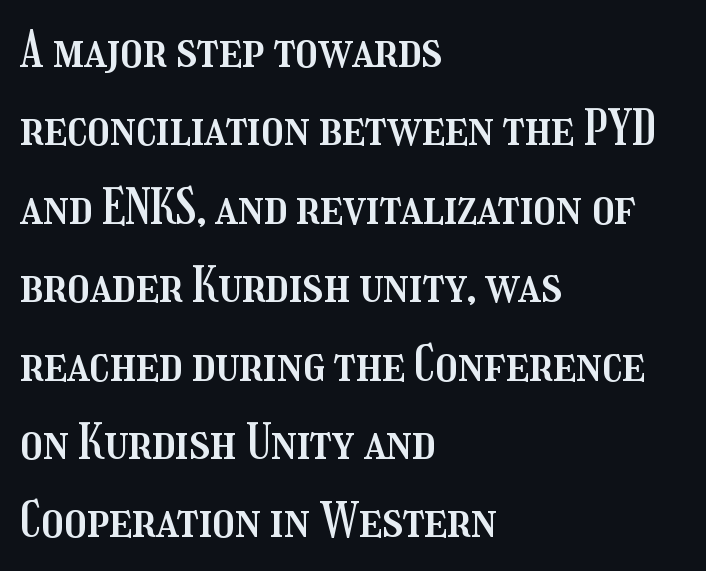
The image shows 49 px condensed type, upright; set left-aligned, normal line spacing (1.6x), normal letter spacing, not underlined; medium stroke contrast and a medium x-height.
